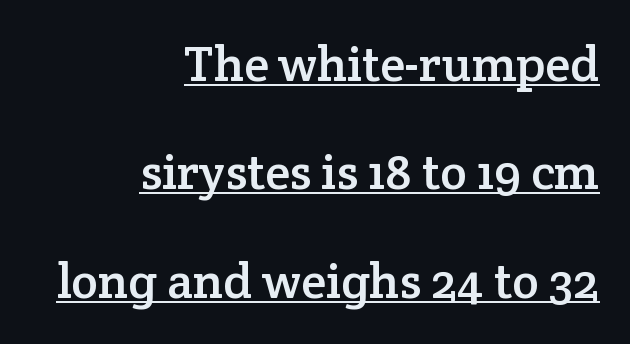
The image shows 50 px serif type, upright; set right-aligned, loose line spacing (2.17x), normal letter spacing, underlined; low stroke contrast and a medium x-height.
